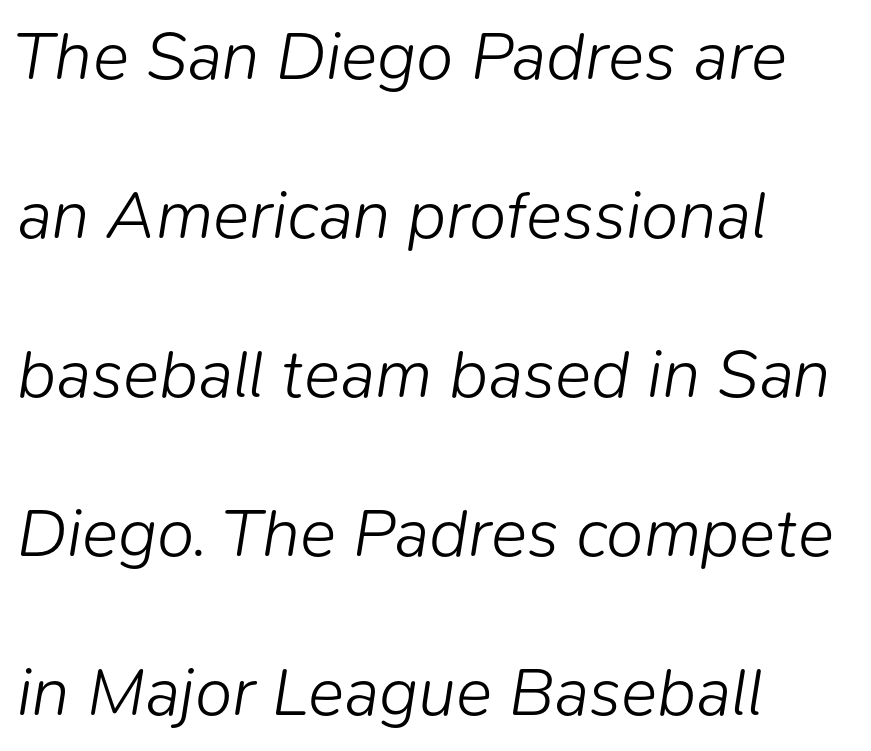
The image shows 68 px light type, italic (leaning right); set left-aligned, loose line spacing (2.34x), normal letter spacing, not underlined; low stroke contrast and a medium x-height.
